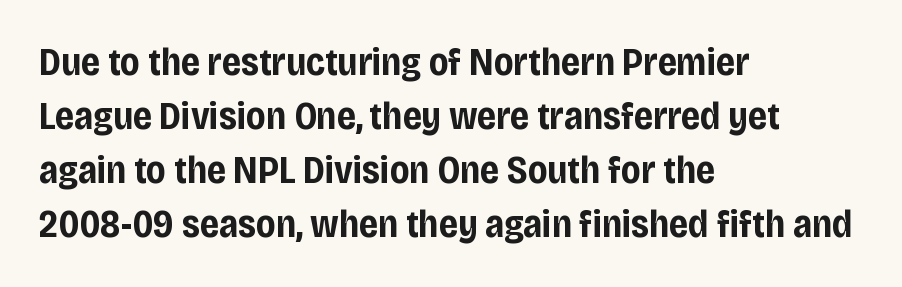
{"serif": "no", "italic": "no", "bold": "yes", "weight": "bold", "width": "condensed", "stroke_contrast": "low", "x_height": "large", "monospaced": "no", "underline": "no", "align": "left", "line_spacing": "normal", "line_spacing_ratio": 1.42, "letter_spacing": "normal", "letter_spacing_em": 0.0, "glyph_px": 38}
